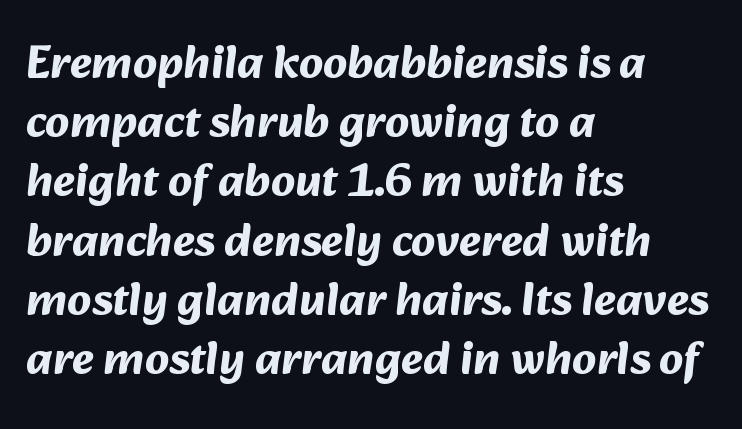
Does the leading feel generous? No, just average. Is this a sans? Yes — the strokes have no serifs. All the whitespace from short lines collects on the right. Check the space under the baseline: it is left empty. Proportional: the letters do not fall into vertical columns.
